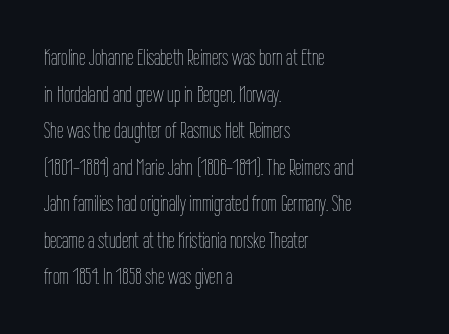
Q: Is the text bold? A: No.
Q: Is the text italic (slanted)? A: No, it is upright.
Q: Is the text underlined? A: No.
Q: How is the paragraph aligned? A: Left-aligned.
Q: Is the spacing between letters normal or unusually wide? A: Normal.
Q: Is the spacing between lines tight, normal or loose? A: Normal.
